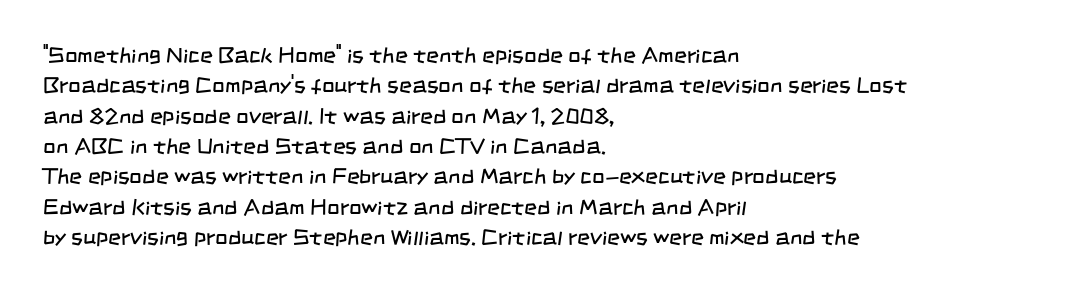
Q: Is the text bold? A: No.
Q: Is the text underlined? A: No.
Q: How is the paragraph aligned? A: Left-aligned.
Q: Is the spacing between letters normal or unusually wide? A: Normal.
Q: Is the spacing between lines tight, normal or loose? A: Normal.
